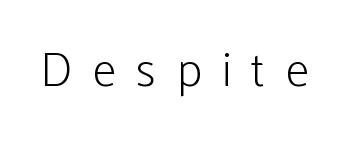
The horizontal fit of the characters is loose and conspicuously gappy. These lines are composed in type without serifs. Varying glyph widths throughout — classic text-font behaviour. This is not heavy type; no bold has been used. Honestly, there is no underline to notice here at all.
